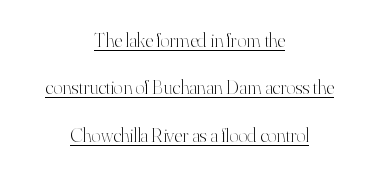
Q: Is the text bold? A: No.
Q: Is the text italic (slanted)? A: No, it is upright.
Q: Is the text underlined? A: Yes.
Q: How is the paragraph aligned? A: Centered.
Q: Is the spacing between letters normal or unusually wide? A: Normal.
Q: Is the spacing between lines tight, normal or loose? A: Loose.
